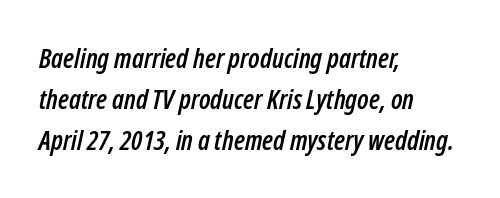
{"italic": "yes", "lean": "right", "slant_degrees": 12, "underline": "no", "align": "left", "line_spacing": "normal", "line_spacing_ratio": 1.52, "letter_spacing": "normal", "letter_spacing_em": 0.0, "glyph_px": 27}
